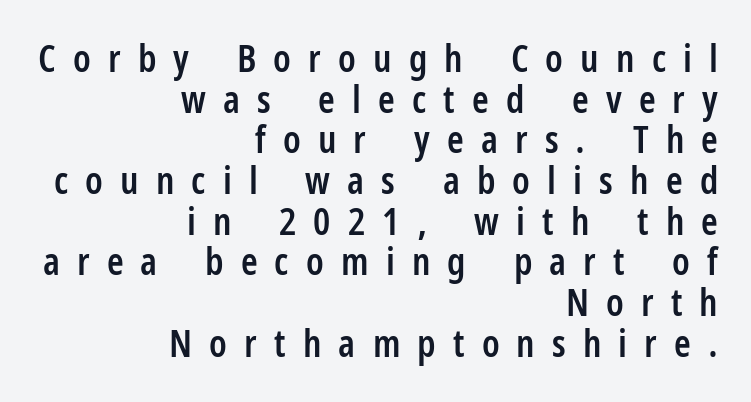
Posture: upright roman. Spacing verdict: proportional, widths tailored to each character. A sans-serif font was chosen for this passage. Horizontally, the lines are justified to the trailing edge only. Heft: intermediate — a semibold. Observe the wide spacing: letters keep a clear distance from each other.
